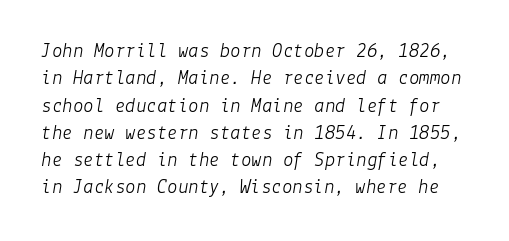
Regarding leading, the lines here are spaced in the standard way. Unbolded letterforms with no extra heft. Default kerning and tracking; the words read as compact shapes. Check under the words: just untouched page.
